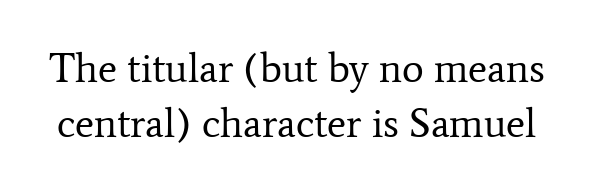
Q: Is the text bold? A: No.
Q: Is the text italic (slanted)? A: No, it is upright.
Q: Is the typeface a serif or a sans-serif typeface? A: Serif.
Q: Is the text underlined? A: No.
Q: Is the spacing between letters normal or unusually wide? A: Normal.
Q: Is the spacing between lines tight, normal or loose? A: Normal.
Q: Width (condensed, normal, or wide)? A: Normal.
Q: Stroke contrast? A: Low.
Q: x-height? A: Medium.
Q: Monospaced? A: No.
